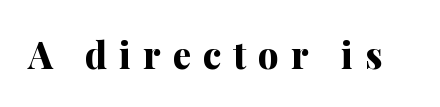
{"serif": "yes", "italic": "no", "bold": "yes", "weight": "bold", "width": "normal", "stroke_contrast": "medium", "x_height": "medium", "monospaced": "no", "underline": "no", "letter_spacing": "wide", "letter_spacing_em": 0.32, "glyph_px": 37}
